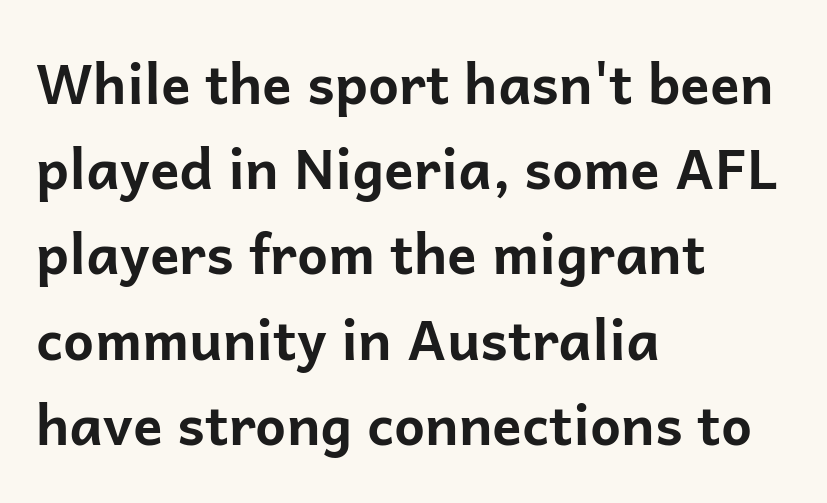
Character widths vary here, with narrow letters taking less room than wide ones. Designer's note — italics off, roman on. The foot of each line stays bare and open. Are there feet on the stems? There aren't — it's a sans. Each word holds together tightly as a unit, with standard inter-letter gaps.
